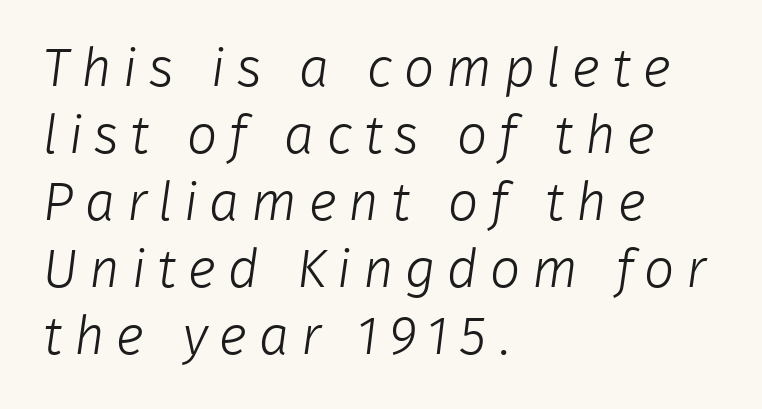
The lines are quadded left. The font sits on the lighter half of the weight spectrum, regular included. Classification — sans serif. A typesetter would call this proportional, since set widths differ per character. Type without underlining. Between one letter and the next there's a generous, obvious gap.
